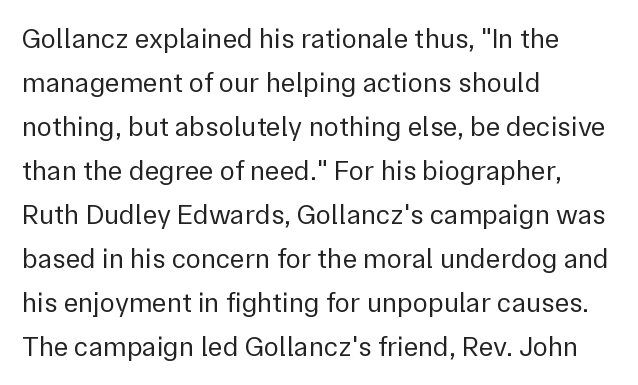
Q: Is the text bold? A: No.
Q: Is the text italic (slanted)? A: No, it is upright.
Q: Is the typeface a serif or a sans-serif typeface? A: Sans-serif.
Q: Is the text underlined? A: No.
Q: How is the paragraph aligned? A: Left-aligned.
Q: Is the spacing between letters normal or unusually wide? A: Normal.
Q: Is the spacing between lines tight, normal or loose? A: Normal.
Q: Width (condensed, normal, or wide)? A: Normal.
Q: x-height? A: Medium.
Q: Monospaced? A: No.
